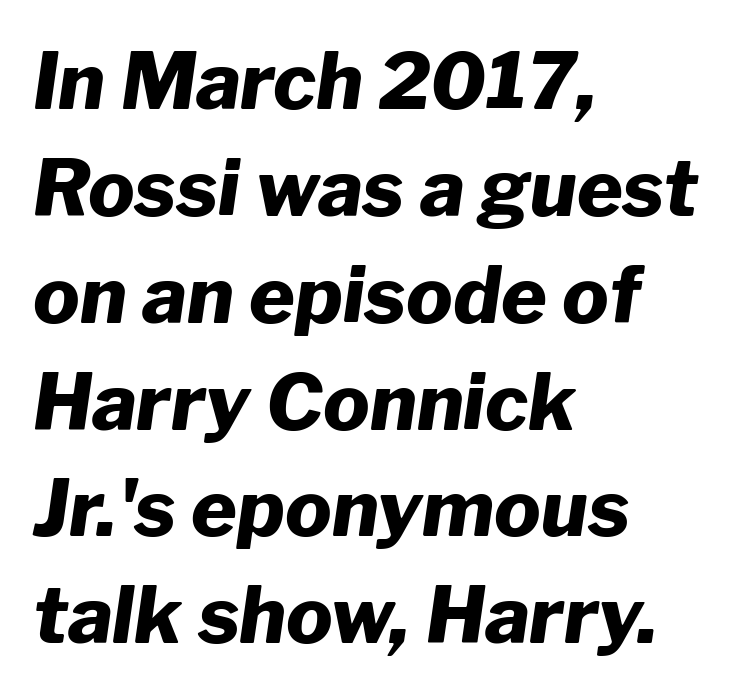
The image shows 78 px heavy type, italic (leaning right); set left-aligned, normal line spacing (1.37x), normal letter spacing, not underlined; low stroke contrast and a medium x-height.
